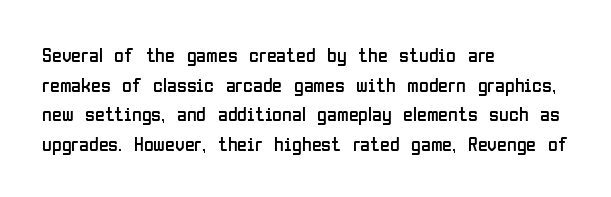
The image shows 20 px text type, upright; set left-aligned, normal line spacing (1.48x), normal letter spacing, not underlined.
